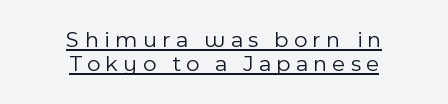
Q: Is the text bold? A: No.
Q: Is the text italic (slanted)? A: No, it is upright.
Q: Is the text underlined? A: Yes.
Q: How is the paragraph aligned? A: Centered.
Q: Is the spacing between letters normal or unusually wide? A: Unusually wide.
Q: Is the spacing between lines tight, normal or loose? A: Tight.
